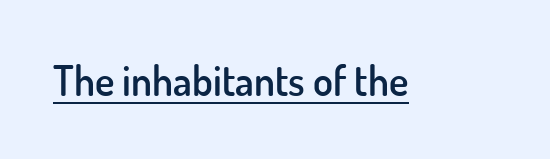
{"serif": "no", "italic": "no", "bold": "semi", "weight": "semibold", "width": "normal", "stroke_contrast": "low", "x_height": "small", "monospaced": "no", "underline": "yes", "letter_spacing": "normal", "letter_spacing_em": 0.0, "glyph_px": 41}
